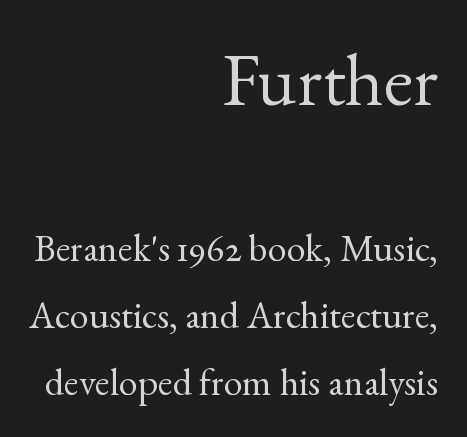
Q: Is the text bold? A: No.
Q: Is the text italic (slanted)? A: No, it is upright.
Q: Is the typeface a serif or a sans-serif typeface? A: Serif.
Q: Is the text underlined? A: No.
Q: How is the paragraph aligned? A: Right-aligned.
Q: Is the spacing between letters normal or unusually wide? A: Normal.
Q: Which block of text is set in a larger size, the first (top) or the second (bottom)? A: The first (top) one.
Q: Width (condensed, normal, or wide)? A: Normal.
Q: x-height? A: Small.
Q: Monospaced? A: No.
